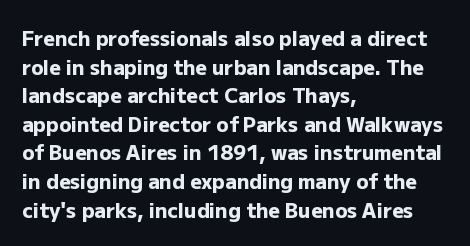
The image shows 20 px bold type, upright; set left-aligned, normal line spacing (1.43x), normal letter spacing, not underlined.
